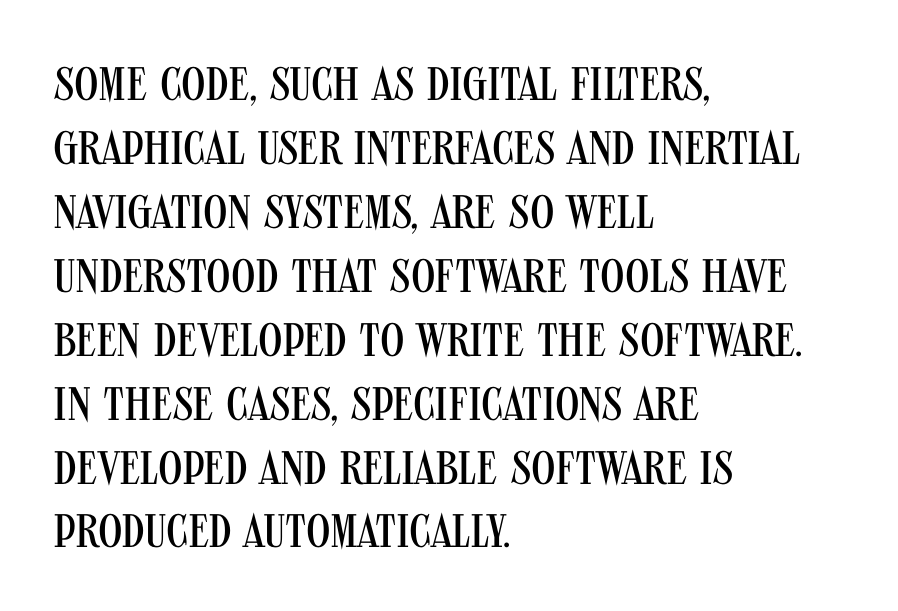
Think of a printed novel: that variable character pitch is what you see here. Nope, not italic — everything's standing straight. The compositor pushed each line to the left boundary. Compared with a typical body face, this is equally light or lighter still. Short note: letters normally spaced.
